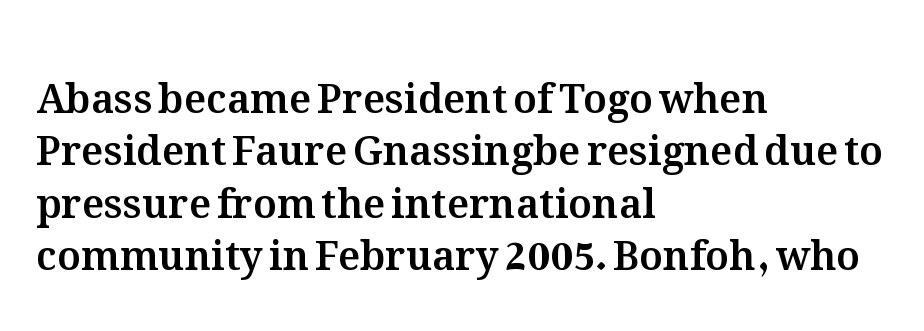
The image shows 40 px text type, upright; set left-aligned, normal line spacing (1.31x), normal letter spacing, not underlined; medium stroke contrast and a medium x-height.
